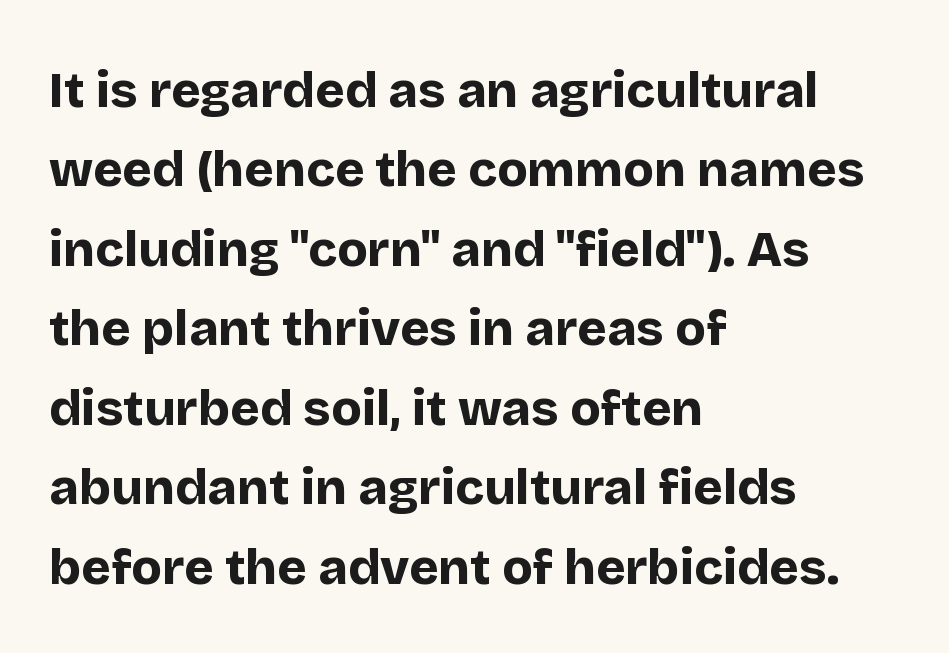
Q: Is the text bold? A: Yes.
Q: Is the text italic (slanted)? A: No, it is upright.
Q: Is the typeface a serif or a sans-serif typeface? A: Sans-serif.
Q: Is the text underlined? A: No.
Q: How is the paragraph aligned? A: Left-aligned.
Q: Is the spacing between letters normal or unusually wide? A: Normal.
Q: Is the spacing between lines tight, normal or loose? A: Normal.
Q: Width (condensed, normal, or wide)? A: Normal.
Q: Stroke contrast? A: Low.
Q: x-height? A: Large.
Q: Monospaced? A: No.
